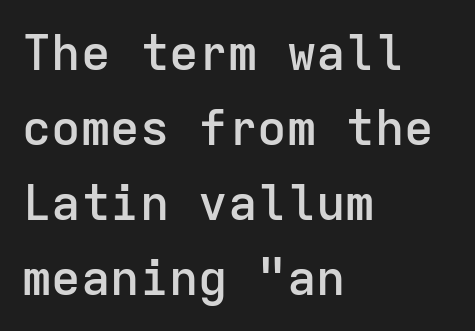
Leading: standard. Nobody touched the tracking dial on this one. Quick note: underline off. In terms of letterform style, serifs are entirely absent. Is the block centered? No — it sits flush against the left margin. The letters march in equal steps, a hallmark of fixed-pitch type.
